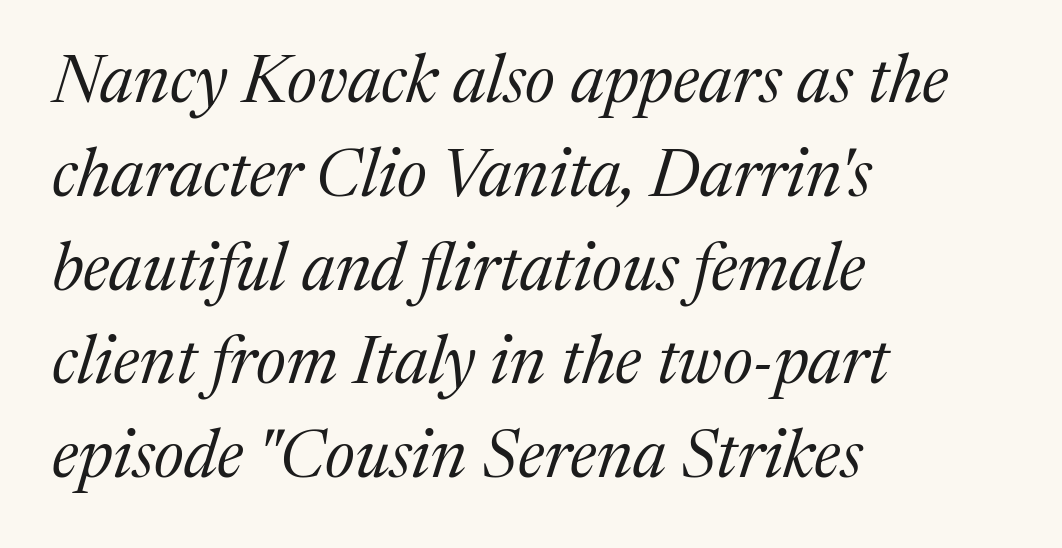
{"serif": "yes", "italic": "yes", "lean": "right", "slant_degrees": 17, "bold": "no", "weight": "regular", "width": "normal", "stroke_contrast": "medium", "x_height": "medium", "monospaced": "no", "underline": "no", "align": "left", "line_spacing": "normal", "line_spacing_ratio": 1.4, "letter_spacing": "normal", "letter_spacing_em": 0.0, "glyph_px": 67}
